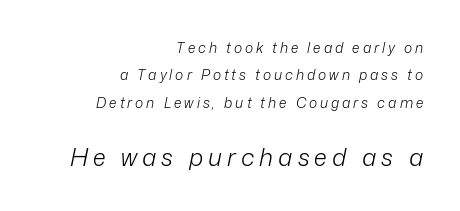
Between these two stacked blocks, the lower one wins on size. Characters follow at a spacing far wider than the type designer built in. Vertical spacing — loose. The typesetting does not lean heavy: it is not bold. Characters are canted at an angle relative to the baseline's perpendicular.
